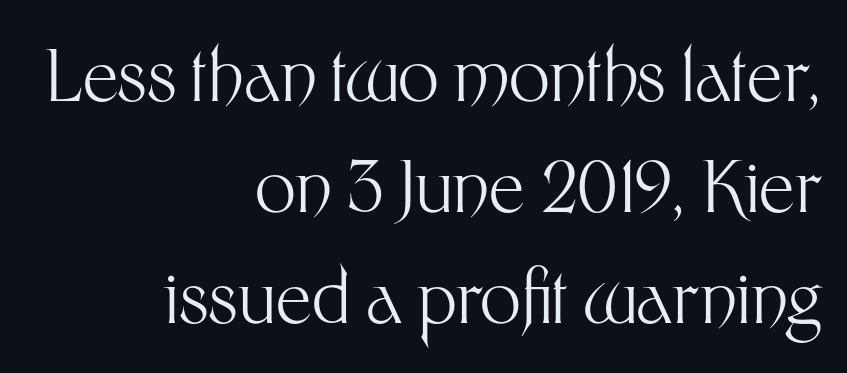
I'd call this a sans setting — the letters go barefoot. Characters remain perfectly vertical along every line. Honestly, there is no underline to notice here at all. Compared with a typical body face, this is equally light or lighter still.
